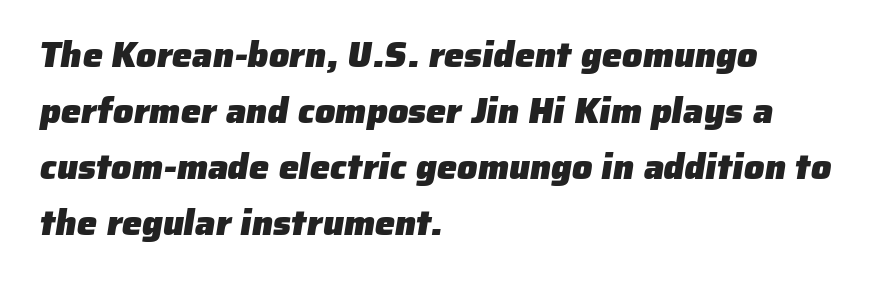
The type is set solid horizontally, with unmodified tracking. Proportional: the letters do not fall into vertical columns. The string is rendered with underlining switched off. The designer went with a sans here, leaving each stem footless. The rendering anchors every line to the left-hand side. Quick note: interline space is typical.
